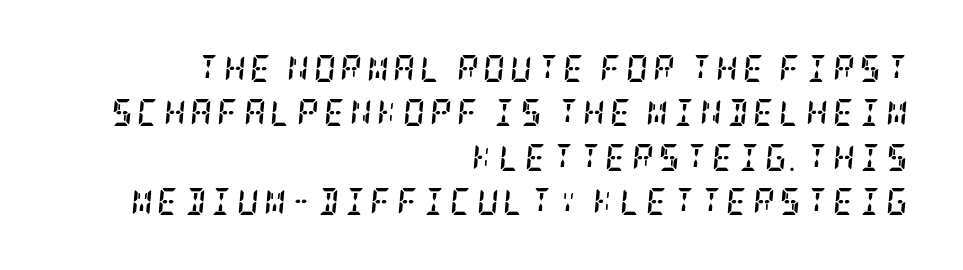
The image shows 27 px bold type, italic (leaning right); set right-aligned, normal line spacing (1.64x), not underlined.
